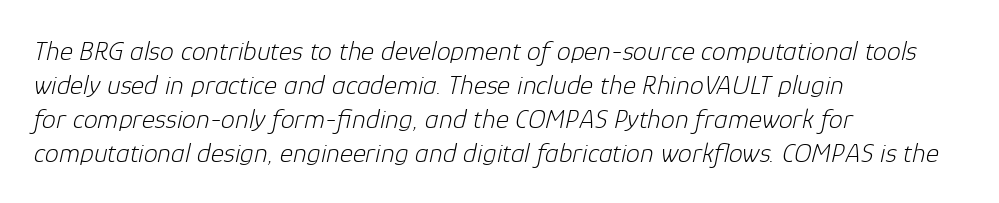
Looks like regular typesetting: each glyph gets only the width it needs. This rendering uses left alignment, leaving the right contour irregular. Rendered with sloped, italic letterforms. Words appear dense and cohesive because spacing is normal. The foot of each line stays bare and open.
